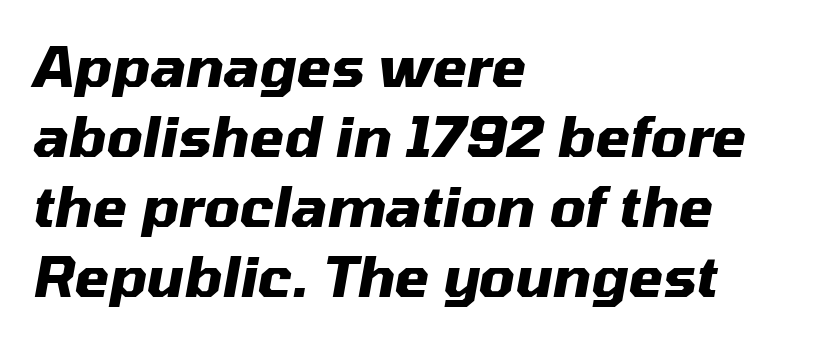
The horizontal fit of the characters is conventional and even. Weight check: bold — yes, fully. Alignment: flush left. The baseline area is clear. The letters are slanted; this is an italic face.
